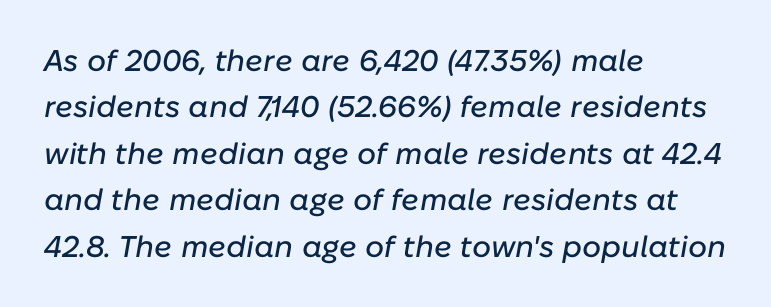
Q: Is the text italic (slanted)? A: Yes, it leans right by about 10 degrees.
Q: Is the text underlined? A: No.
Q: How is the paragraph aligned? A: Left-aligned.
Q: Is the spacing between letters normal or unusually wide? A: Normal.
Q: Is the spacing between lines tight, normal or loose? A: Normal.
Q: Width (condensed, normal, or wide)? A: Normal.
Q: Stroke contrast? A: Low.
Q: x-height? A: Medium.
Q: Monospaced? A: No.
